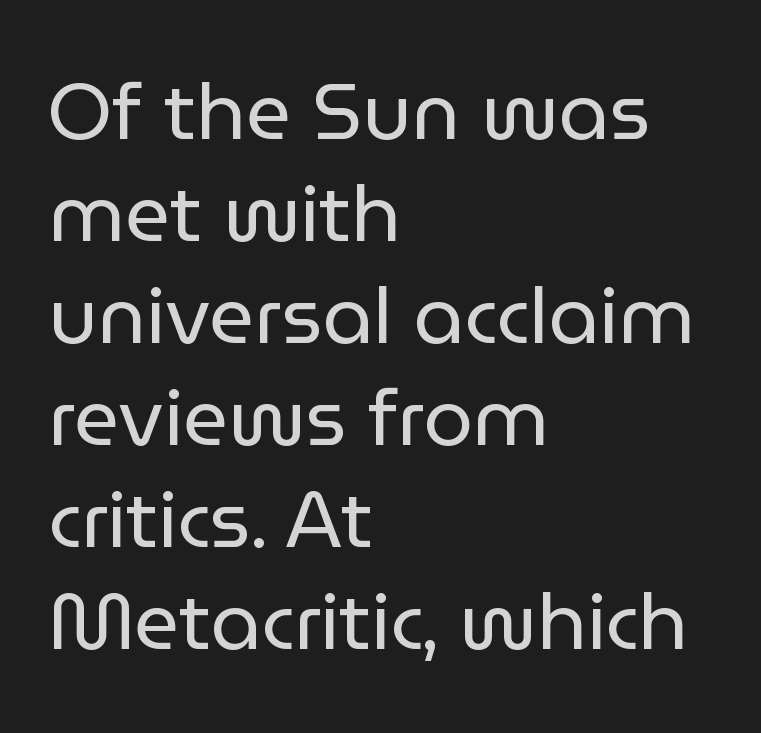
Inter-character spacing is left at the font's built-in metrics. A typesetter would call this proportional, since set widths differ per character. This reads as an unemphasized weight, regular at the heaviest. Honestly, there is no underline to notice here at all. Letterform terminals end flat and unadorned throughout the passage.
